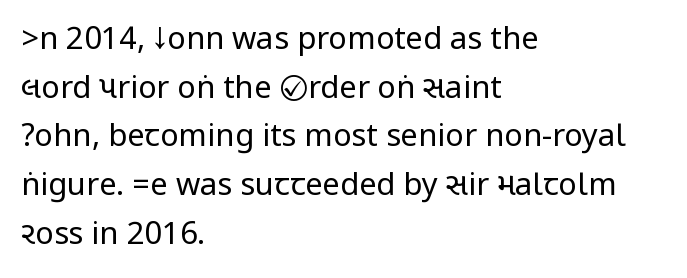
{"serif": "no", "italic": "no", "bold": "no", "weight": "regular", "width": "condensed", "stroke_contrast": "low", "underline": "no", "align": "left", "line_spacing": "normal", "line_spacing_ratio": 1.57, "letter_spacing": "normal", "letter_spacing_em": 0.0, "glyph_px": 31}
